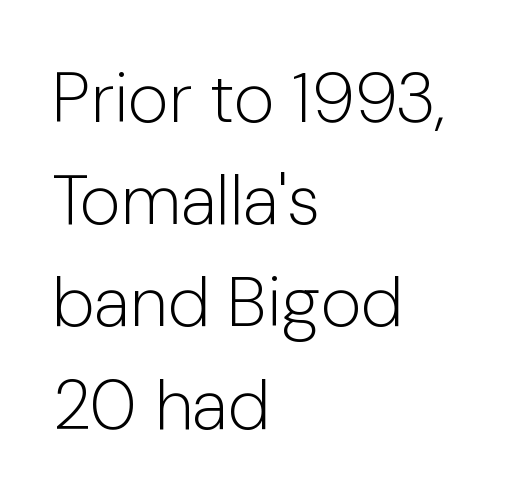
The image shows 70 px light sans-serif type, upright; set left-aligned, normal line spacing (1.46x), normal letter spacing, not underlined; low stroke contrast and a medium x-height.
